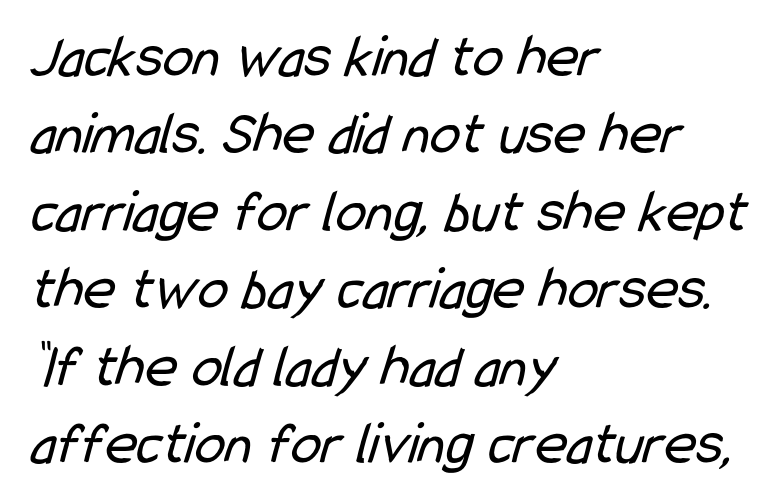
This sample is left-justified, so line endings fall wherever the words run out. Notice how descenders clear the ascenders below comfortably — that's standard leading. Heft: none added — not bold. A typesetter would call this proportional, since set widths differ per character.
